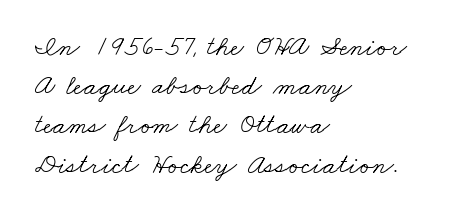
Think of a printed novel: that variable character pitch is what you see here. Leftover space on each line is placed entirely after the last word. The passage shown is typeset with a serif family. What stands out about the letter spacing? Nothing — it is the standard amount.
